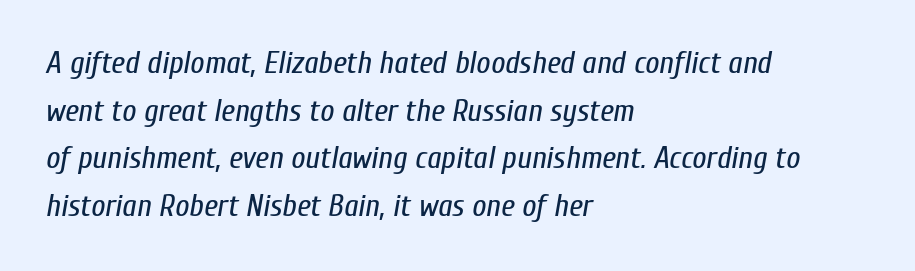
The image shows 31 px regular-weight, condensed type, italic (leaning right); set left-aligned, normal line spacing (1.54x), normal letter spacing, not underlined; low stroke contrast and a medium x-height.
